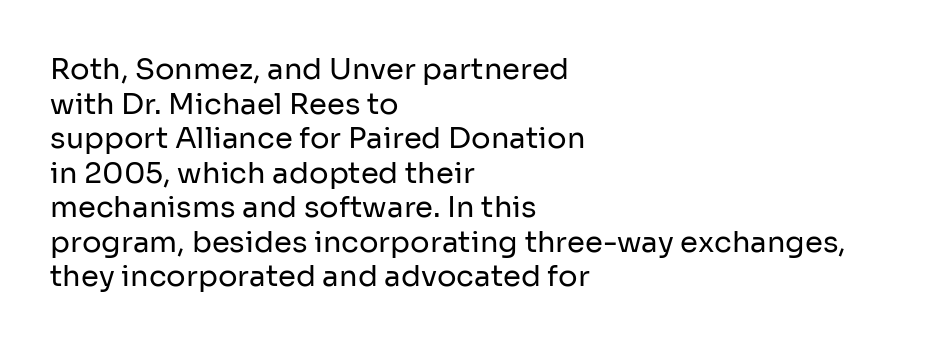
Q: Is the text bold? A: No.
Q: Is the text italic (slanted)? A: No, it is upright.
Q: Is the typeface a serif or a sans-serif typeface? A: Sans-serif.
Q: Is the text underlined? A: No.
Q: How is the paragraph aligned? A: Left-aligned.
Q: Is the spacing between letters normal or unusually wide? A: Normal.
Q: Width (condensed, normal, or wide)? A: Normal.
Q: Stroke contrast? A: Low.
Q: x-height? A: Medium.
Q: Monospaced? A: No.
